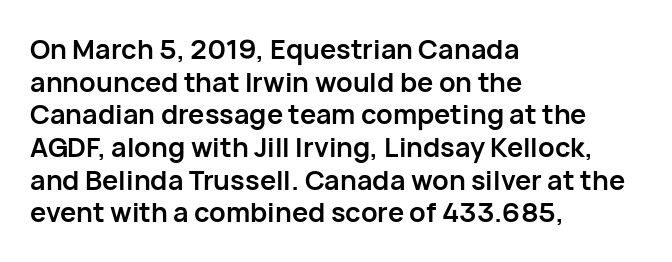
The glyphs are unaccompanied by any horizontal stroke below them. The passage shown is emphatically bold. The lettering holds an erect, upright posture throughout. Here the glyphs are tracked normally, forming tight word shapes.
